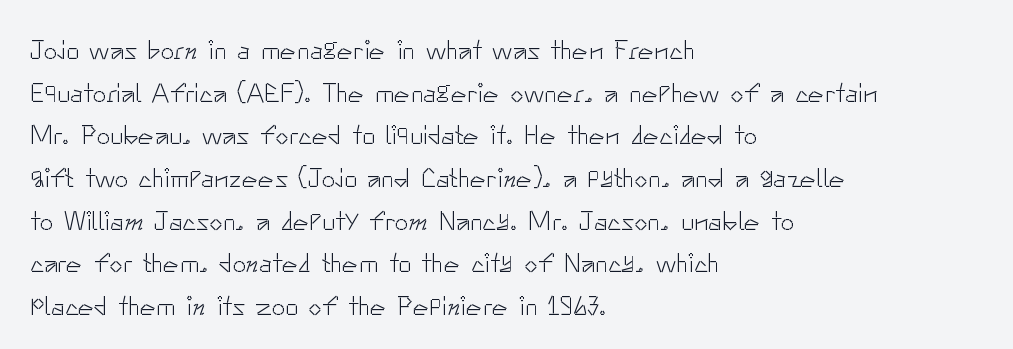
{"italic": "no", "bold": "no", "underline": "no", "align": "left", "line_spacing": "normal", "line_spacing_ratio": 1.58, "letter_spacing": "normal", "letter_spacing_em": 0.0, "glyph_px": 27}
